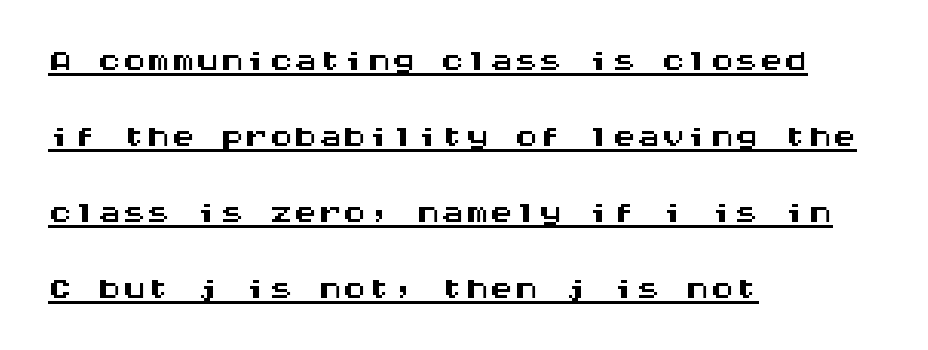
{"serif": "no", "italic": "no", "width": "wide", "stroke_contrast": "medium", "x_height": "large", "monospaced": "yes", "underline": "yes", "align": "left", "line_spacing": "normal", "line_spacing_ratio": 1.55, "letter_spacing": "normal", "letter_spacing_em": 0.0, "glyph_px": 49}
